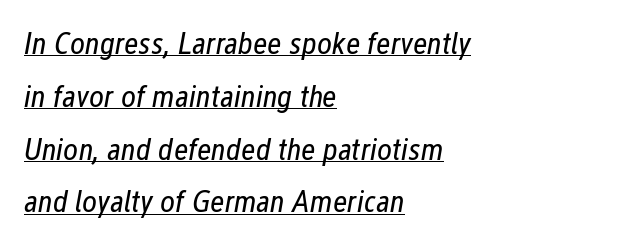
Q: Is the text bold? A: No.
Q: Is the text italic (slanted)? A: Yes, it leans right by about 12 degrees.
Q: Is the text underlined? A: Yes.
Q: How is the paragraph aligned? A: Left-aligned.
Q: Is the spacing between letters normal or unusually wide? A: Normal.
Q: Is the spacing between lines tight, normal or loose? A: Normal.
Q: Width (condensed, normal, or wide)? A: Condensed.
Q: Stroke contrast? A: Low.
Q: x-height? A: Medium.
Q: Monospaced? A: No.
